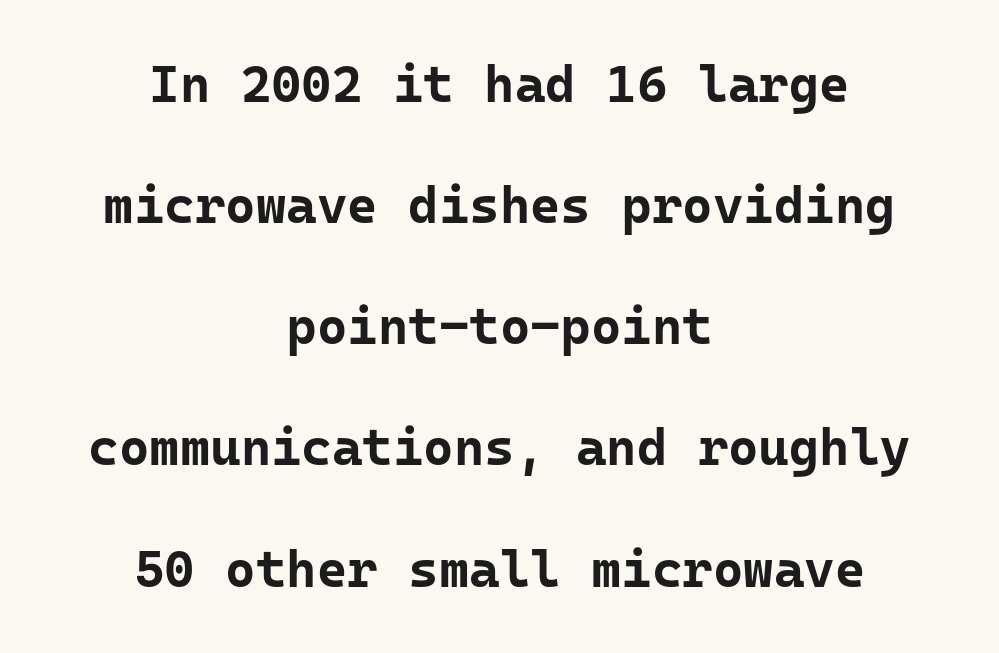
Q: Is the text bold? A: Yes.
Q: Is the text italic (slanted)? A: No, it is upright.
Q: Is the typeface a serif or a sans-serif typeface? A: Sans-serif.
Q: Is the text underlined? A: No.
Q: How is the paragraph aligned? A: Centered.
Q: Is the spacing between letters normal or unusually wide? A: Normal.
Q: Is the spacing between lines tight, normal or loose? A: Loose.
Q: Width (condensed, normal, or wide)? A: Normal.
Q: Stroke contrast? A: Low.
Q: x-height? A: Medium.
Q: Monospaced? A: Yes.
